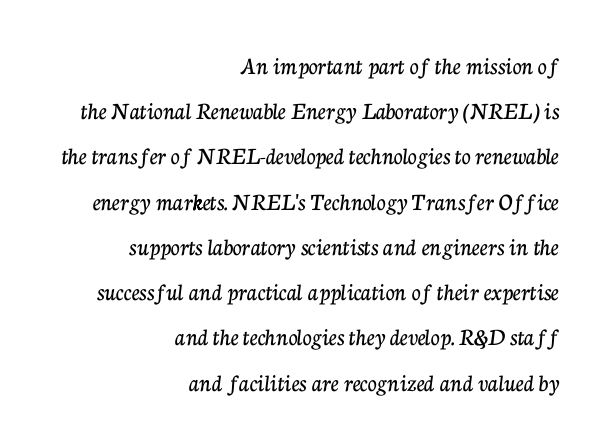
{"underline": "no", "align": "right", "line_spacing_ratio": 1.81, "letter_spacing": "normal", "letter_spacing_em": 0.0, "glyph_px": 25}
